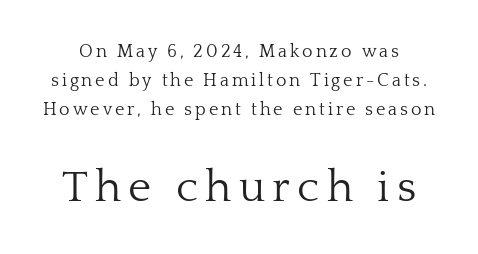
Q: Is the text bold? A: No.
Q: Is the text italic (slanted)? A: No, it is upright.
Q: Is the typeface a serif or a sans-serif typeface? A: Serif.
Q: Is the text underlined? A: No.
Q: Is the spacing between lines tight, normal or loose? A: Normal.
Q: Which block of text is set in a larger size, the first (top) or the second (bottom)? A: The second (bottom) one.
Q: Width (condensed, normal, or wide)? A: Normal.
Q: Stroke contrast? A: Low.
Q: x-height? A: Medium.
Q: Monospaced? A: No.
